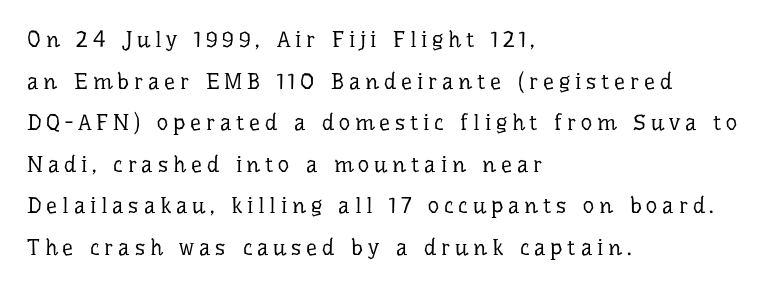
Weight class: somewhere from thin through regular. Caption: expanded tracking, letters set apart. Posture: upright roman. The lines are quadded left. Beneath every word, the page is bare.
